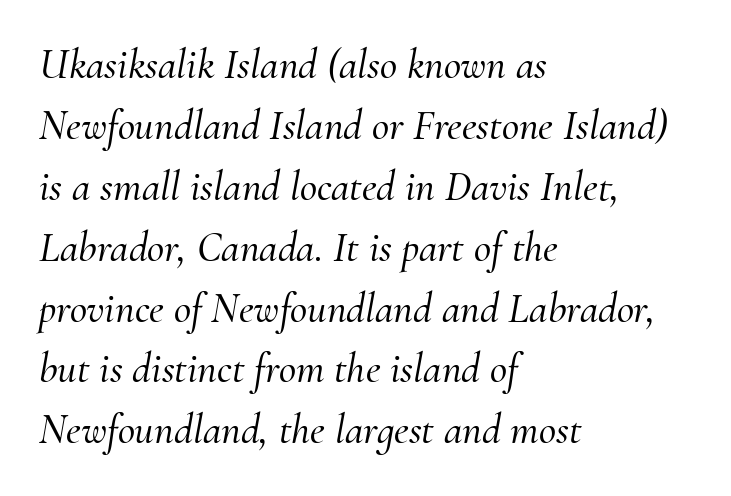
Serifs: yes, visible at the terminals of the letterforms. Underlining? Definitely not there. Compared with typical body copy, the letter spacing here is the same. Notice how the stems are inclined rather than vertical — that's the hallmark of italics.
